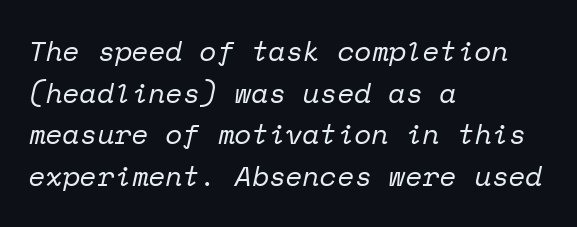
{"serif": "yes", "italic": "yes", "lean": "right", "slant_degrees": 12, "bold": "no", "weight": "regular", "width": "normal", "stroke_contrast": "low", "x_height": "medium", "monospaced": "yes", "underline": "no", "align": "left", "line_spacing": "normal", "line_spacing_ratio": 1.49, "letter_spacing": "normal", "letter_spacing_em": 0.0, "glyph_px": 28}
